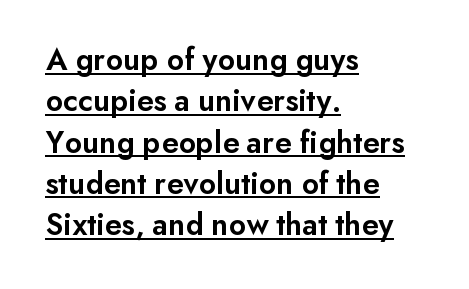
{"serif": "no", "italic": "no", "bold": "semi", "weight": "semibold", "width": "normal", "stroke_contrast": "low", "x_height": "small", "monospaced": "no", "underline": "yes", "align": "left", "line_spacing": "normal", "line_spacing_ratio": 1.29, "letter_spacing": "normal", "letter_spacing_em": 0.0, "glyph_px": 32}
